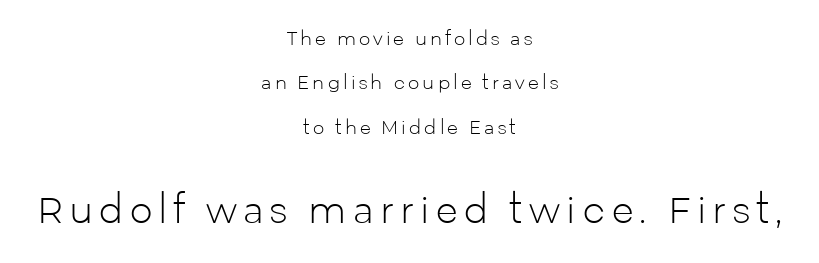
The image shows 36 px light sans-serif type, upright; set centered, loose line spacing (2.47x), not underlined; the second (bottom) block is 2.0x larger; low stroke contrast and a medium x-height.
